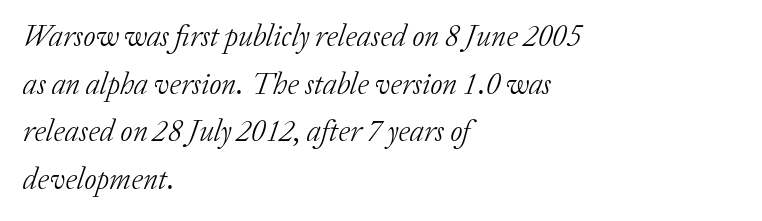
Q: Is the text bold? A: No.
Q: Is the text italic (slanted)? A: Yes, it leans right by about 20 degrees.
Q: Is the typeface a serif or a sans-serif typeface? A: Serif.
Q: Is the text underlined? A: No.
Q: How is the paragraph aligned? A: Left-aligned.
Q: Is the spacing between letters normal or unusually wide? A: Normal.
Q: Is the spacing between lines tight, normal or loose? A: Normal.
Q: Width (condensed, normal, or wide)? A: Normal.
Q: Stroke contrast? A: Low.
Q: x-height? A: Medium.
Q: Monospaced? A: No.
